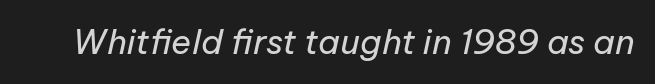
The image shows 34 px regular-weight type, italic (leaning right); set normal letter spacing, not underlined; low stroke contrast and a medium x-height.
